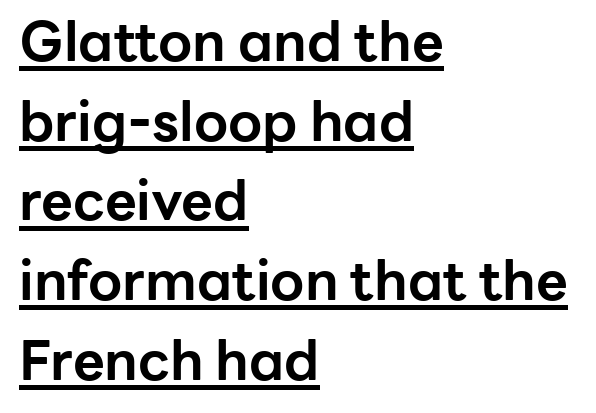
A typesetter would call this proportional, since set widths differ per character. Note: no serifs on the glyphs. The block of text has a typical density, with ordinary space between rows. Nope, not italic — everything's standing straight. Every word sits above its own underline. These lines stack with their left ends in a neat column.
